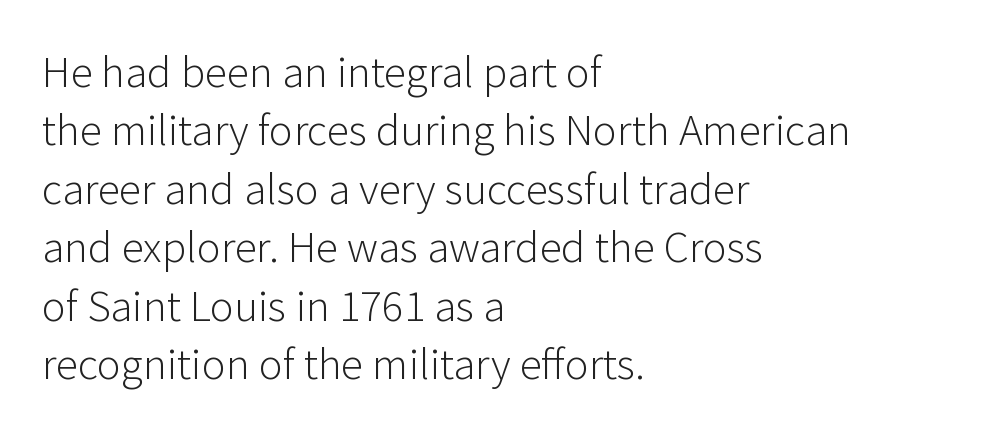
The image shows 45 px light sans-serif type, upright; set left-aligned, normal line spacing (1.3x), normal letter spacing, not underlined; low stroke contrast and a medium x-height.
